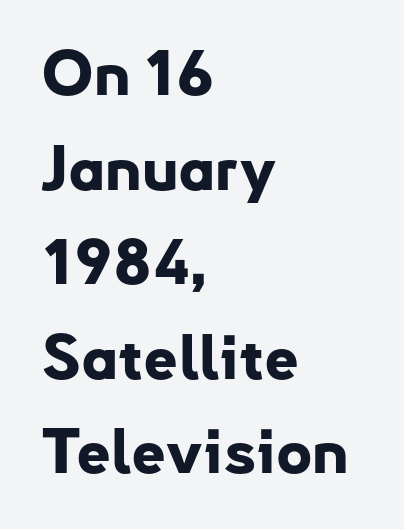
Q: Is the text bold? A: Yes.
Q: Is the text italic (slanted)? A: No, it is upright.
Q: Is the typeface a serif or a sans-serif typeface? A: Sans-serif.
Q: Is the text underlined? A: No.
Q: How is the paragraph aligned? A: Left-aligned.
Q: Is the spacing between letters normal or unusually wide? A: Normal.
Q: Is the spacing between lines tight, normal or loose? A: Normal.
Q: Width (condensed, normal, or wide)? A: Normal.
Q: Stroke contrast? A: Low.
Q: x-height? A: Small.
Q: Monospaced? A: No.
